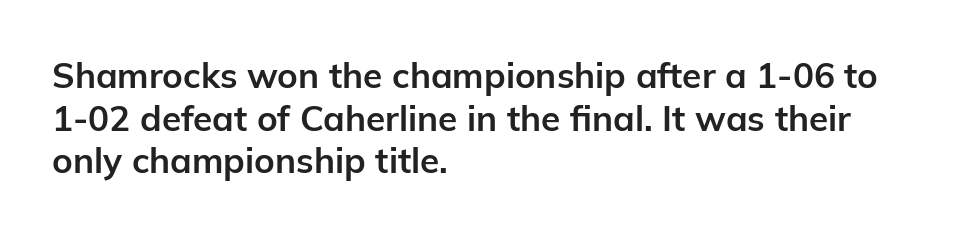
{"serif": "no", "italic": "no", "bold": "yes", "weight": "bold", "width": "normal", "stroke_contrast": "low", "x_height": "medium", "monospaced": "no", "underline": "no", "align": "left", "line_spacing_ratio": 1.22, "letter_spacing": "normal", "letter_spacing_em": 0.0, "glyph_px": 35}
